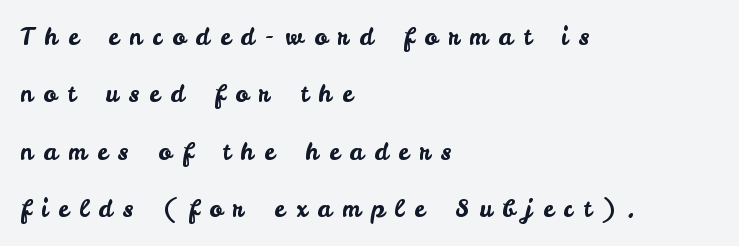
Q: Is the text italic (slanted)? A: Yes.
Q: Is the text underlined? A: No.
Q: How is the paragraph aligned? A: Left-aligned.
Q: Is the spacing between letters normal or unusually wide? A: Unusually wide.
Q: Is the spacing between lines tight, normal or loose? A: Loose.
